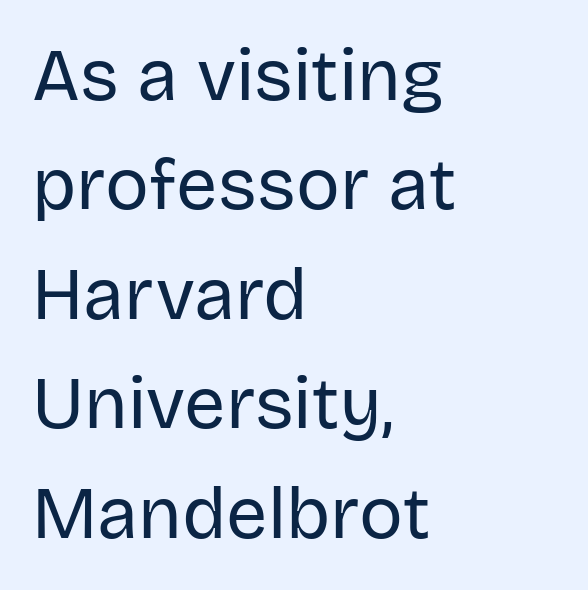
Q: Is the text bold? A: No.
Q: Is the text italic (slanted)? A: No, it is upright.
Q: Is the typeface a serif or a sans-serif typeface? A: Sans-serif.
Q: Is the text underlined? A: No.
Q: How is the paragraph aligned? A: Left-aligned.
Q: Is the spacing between letters normal or unusually wide? A: Normal.
Q: Is the spacing between lines tight, normal or loose? A: Normal.
Q: Width (condensed, normal, or wide)? A: Normal.
Q: Stroke contrast? A: Low.
Q: x-height? A: Large.
Q: Monospaced? A: No.
